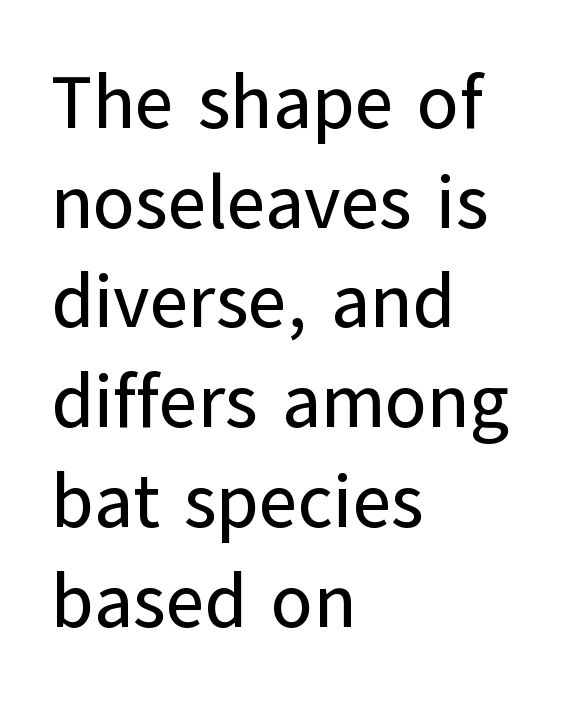
The image shows 75 px sans-serif type, upright; set left-aligned, normal line spacing (1.33x), normal letter spacing, not underlined; low stroke contrast and a medium x-height.
